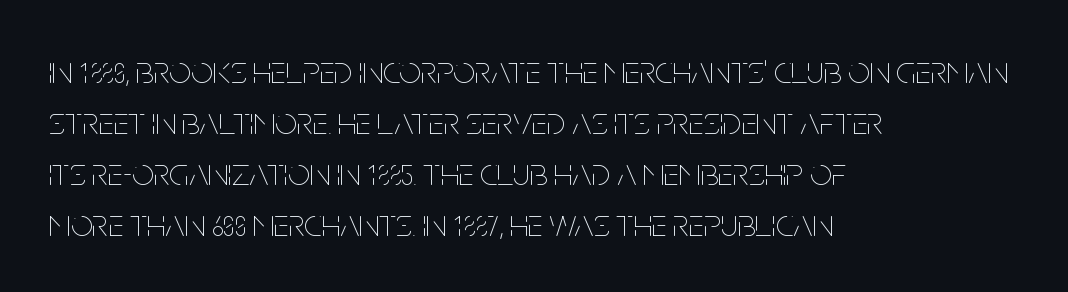
Q: Is the text bold? A: No.
Q: Is the text italic (slanted)? A: No, it is upright.
Q: Is the text underlined? A: No.
Q: How is the paragraph aligned? A: Left-aligned.
Q: Is the spacing between letters normal or unusually wide? A: Normal.
Q: Is the spacing between lines tight, normal or loose? A: Normal.
Q: Width (condensed, normal, or wide)? A: Condensed.
Q: Stroke contrast? A: Low.
Q: x-height? A: Large.
Q: Monospaced? A: No.
